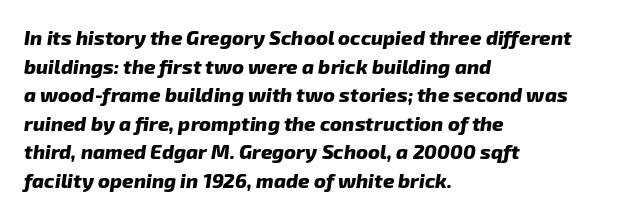
The lines sit at an ordinary, default distance from one another. These lines keep a tight, regular rhythm from letter to letter. How heavy is the stroke? Heavy — this is a bold. Clear beneath every line of the passage. Compared with a centered layout, this one pins lines to the left instead.
